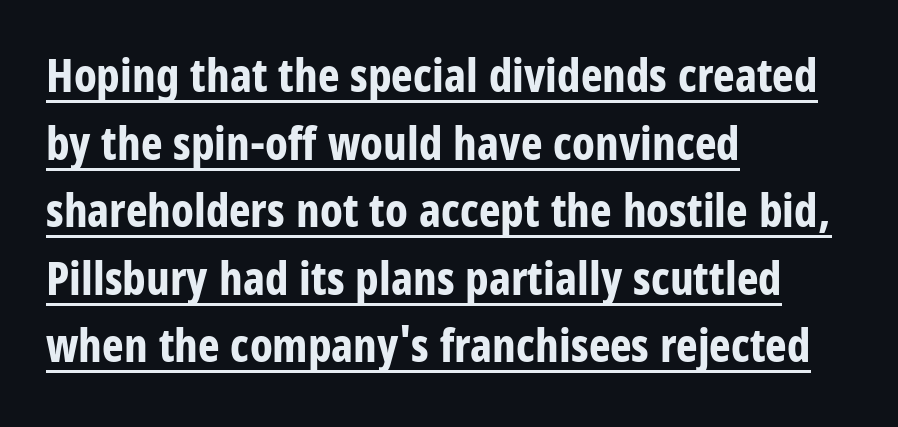
The letters advance in unequal steps, a hallmark of proportional type. This sample uses a sans-serif face. Left-aligned paragraph, ragged on the right. The sample's only ornament is a line tracing under the words. The axis of the letterforms is exactly vertical. Whoever set this chose a conventional vertical rhythm.
